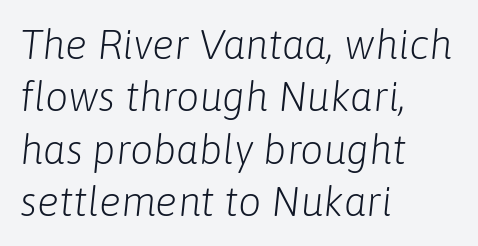
{"italic": "yes", "lean": "right", "slant_degrees": 6, "bold": "no", "weight": "light", "width": "normal", "stroke_contrast": "low", "x_height": "medium", "monospaced": "no", "underline": "no", "align": "left", "line_spacing": "normal", "line_spacing_ratio": 1.28, "letter_spacing": "normal", "letter_spacing_em": 0.0, "glyph_px": 41}
